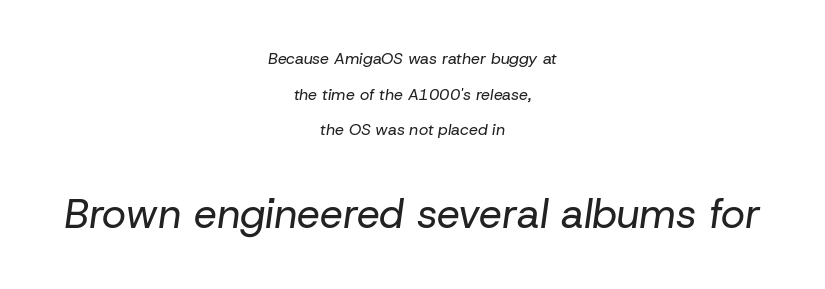
Q: Is the text bold? A: No.
Q: Is the text italic (slanted)? A: Yes, it leans right by about 8 degrees.
Q: Is the text underlined? A: No.
Q: How is the paragraph aligned? A: Centered.
Q: Is the spacing between letters normal or unusually wide? A: Normal.
Q: Is the spacing between lines tight, normal or loose? A: Loose.
Q: Which block of text is set in a larger size, the first (top) or the second (bottom)? A: The second (bottom) one.
Q: Width (condensed, normal, or wide)? A: Normal.
Q: Stroke contrast? A: Low.
Q: x-height? A: Medium.
Q: Monospaced? A: No.
